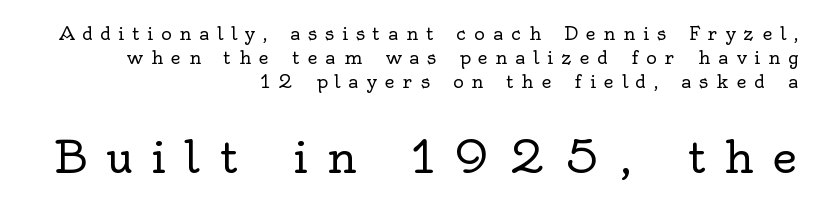
The image shows 44 px regular-weight serif type, upright; set right-aligned, normal line spacing (1.33x), unusually wide letter spacing (+0.43 em), not underlined; the second (bottom) block is 2.44x larger; a small x-height.
